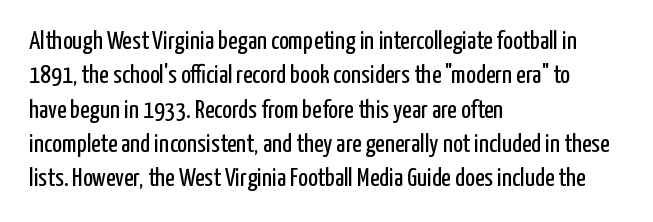
The image shows 26 px text type, upright; set left-aligned, normal line spacing (1.32x), normal letter spacing, not underlined.
